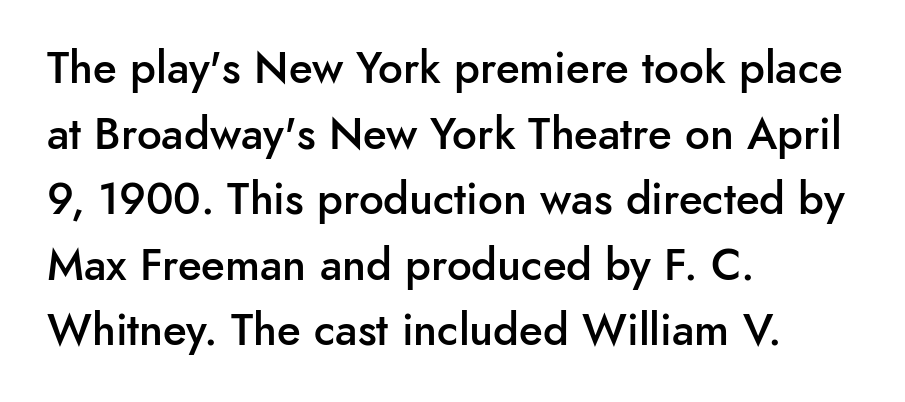
A typesetter would call this proportional, since set widths differ per character. Examine the stroke ends and you'll find no serifs. This block has exactly the height ordinary leading produces. The specimen reads as upright at a glance. The typesetter chose a ragged-right arrangement here. The space beneath each line is pristine and unruled.
